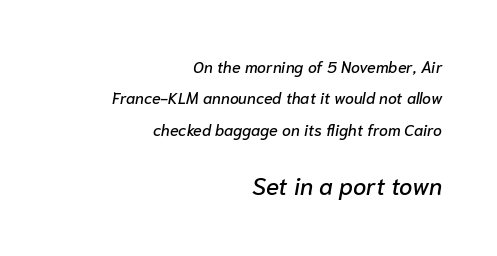
{"italic": "yes", "lean": "right", "slant_degrees": 10, "underline": "no", "align": "right", "line_spacing": "loose", "line_spacing_ratio": 1.96, "letter_spacing": "normal", "letter_spacing_em": 0.0, "larger_block": "second", "size_ratio": 1.5, "glyph_px": 24}
